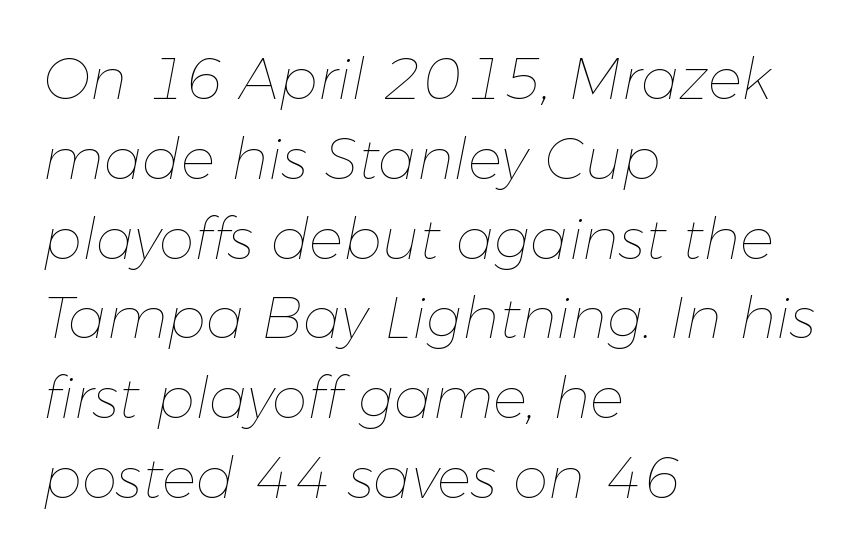
Quick note: italic. Check under the words: just untouched page. Weight: in the light-to-regular range. Typeset ragged right — the left edge is the straight one. Varying glyph widths throughout — classic text-font behaviour. The space between consecutive lines is moderate.
